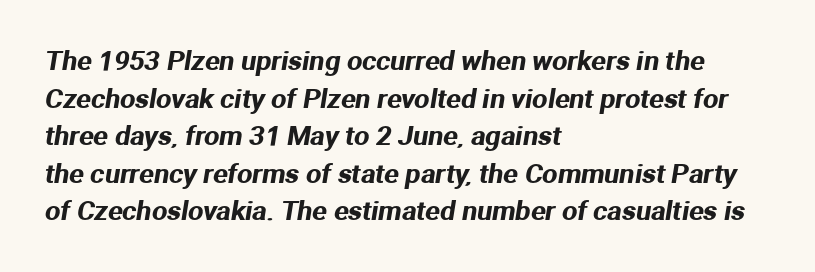
{"underline": "no", "align": "left", "line_spacing": "normal", "line_spacing_ratio": 1.39, "letter_spacing": "normal", "letter_spacing_em": 0.0, "glyph_px": 27}
